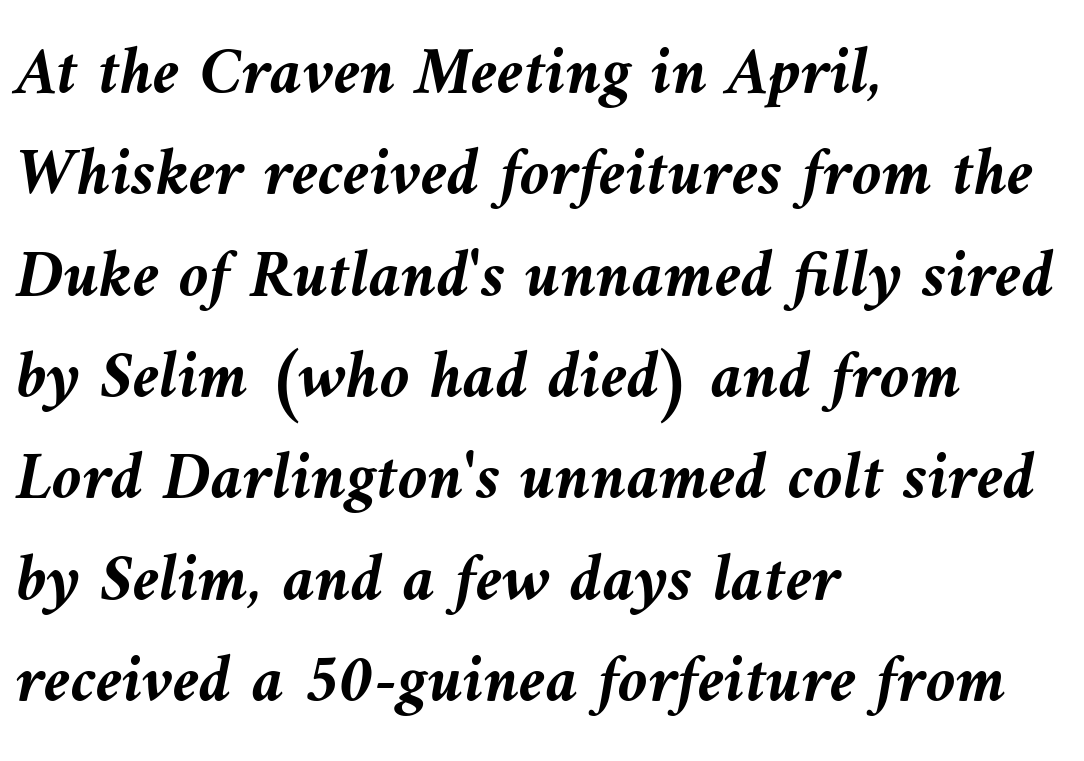
The image shows 68 px semibold type, italic (leaning left); set left-aligned, normal line spacing (1.49x), normal letter spacing, not underlined; medium stroke contrast and a medium x-height.
